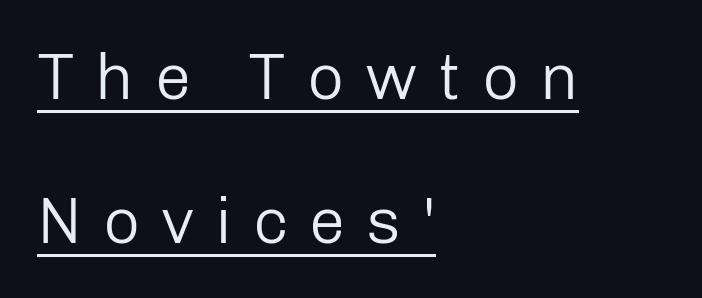
Quick note: not italic, upright. Compared with a typical body face, this is equally light or lighter still. The setting favours the left margin, as ordinary paragraphs usually do. Has an underline been added? It has. Line spacing here is loose.
